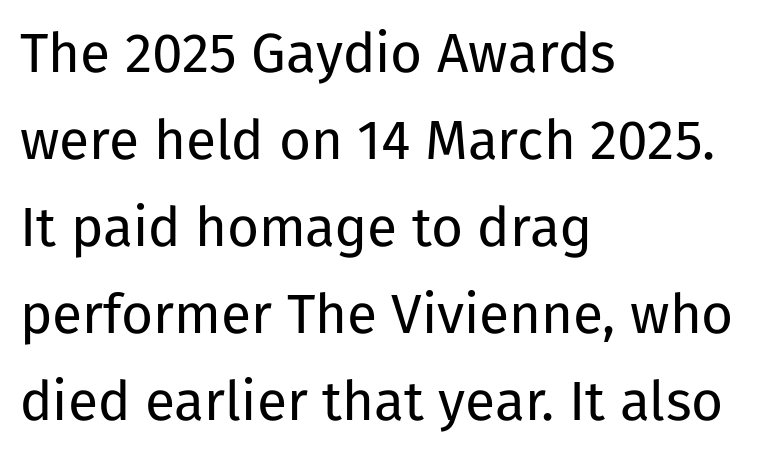
The image shows 55 px regular-weight sans-serif type, upright; set left-aligned, normal line spacing (1.58x), normal letter spacing, not underlined; low stroke contrast and a medium x-height.
